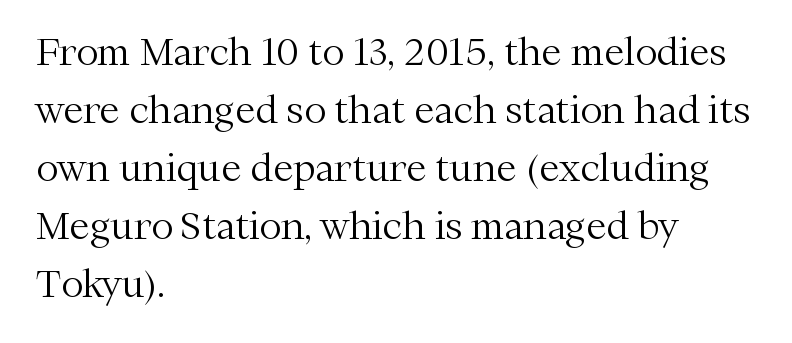
{"serif": "yes", "italic": "no", "bold": "no", "weight": "light", "width": "normal", "stroke_contrast": "medium", "x_height": "medium", "monospaced": "no", "underline": "no", "align": "left", "line_spacing": "normal", "line_spacing_ratio": 1.57, "letter_spacing": "normal", "letter_spacing_em": 0.0, "glyph_px": 37}
